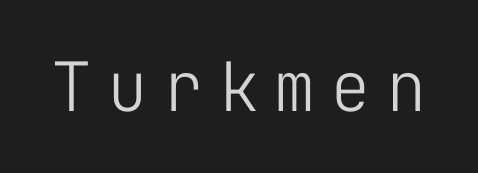
Descender tails drop into unmarked territory. A typesetter would label this face a sans. This rendering widens character spacing well past its baseline value. The face used here is monospaced, like something from a code editor. This sample uses an upright cut, with every glyph sitting square on the baseline. Weight: regular or lighter.
